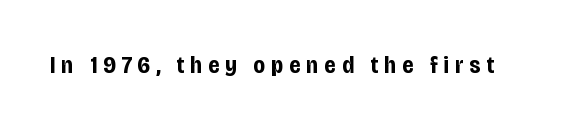
The image shows 24 px bold type, upright; set unusually wide letter spacing (+0.25 em), not underlined.
